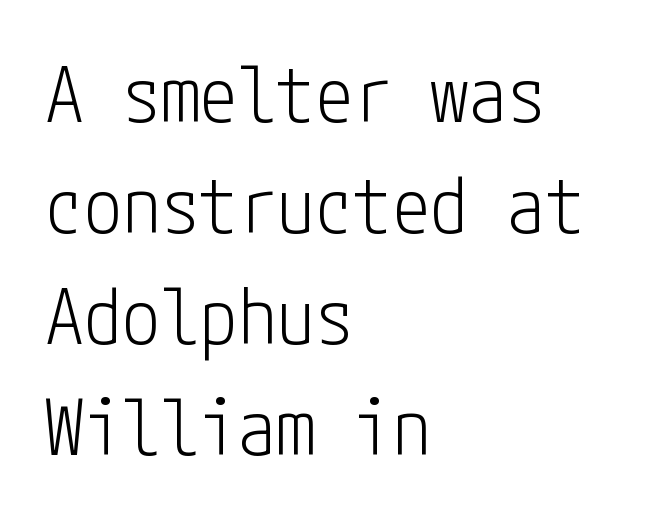
The image shows 77 px light, condensed sans-serif type, upright; set left-aligned, normal line spacing (1.44x), normal letter spacing, not underlined; low stroke contrast and a medium x-height.
